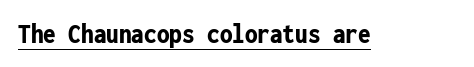
These lines keep a tight, regular rhythm from letter to letter. The letters stand upright; this is a roman face. Check where the strokes stop: nothing finishes them off — pure sans. The rendering uses a bold face; every stroke is thick and dark. The face used here is monospaced, like something from a code editor.
